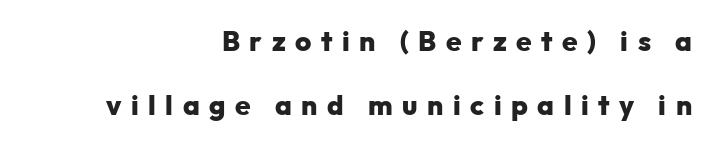
The image shows 28 px heavy sans-serif type, upright; set right-aligned, loose line spacing (2.29x), unusually wide letter spacing (+0.34 em), not underlined; low stroke contrast and a medium x-height.
